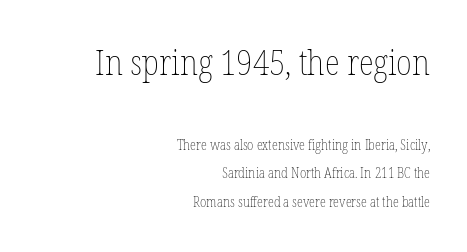
The image shows 35 px thin, condensed type, upright; set right-aligned, loose line spacing (2.01x), normal letter spacing, not underlined; the first (top) block is 2.5x larger; low stroke contrast and a medium x-height.
